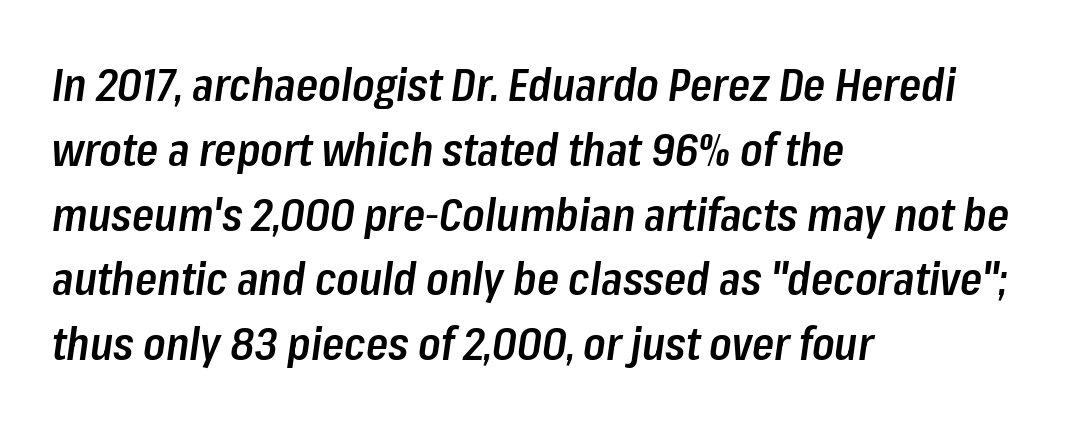
The image shows 45 px semibold, condensed type, italic (leaning right); set left-aligned, normal line spacing (1.44x), normal letter spacing, not underlined; low stroke contrast and a medium x-height.
